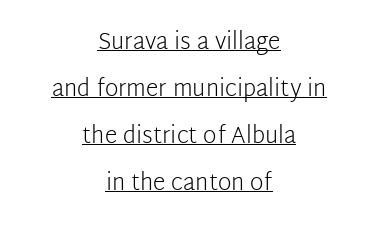
Q: Is the text bold? A: No.
Q: Is the text italic (slanted)? A: No, it is upright.
Q: Is the text underlined? A: Yes.
Q: How is the paragraph aligned? A: Centered.
Q: Is the spacing between letters normal or unusually wide? A: Normal.
Q: Is the spacing between lines tight, normal or loose? A: Loose.
